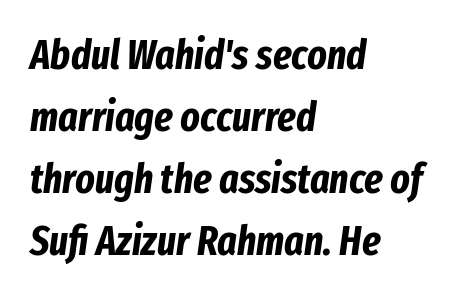
Is the type slanted? Yes — the strokes lean at a clear angle. This is heavy type, rendered in bold. Spacing verdict: proportional, widths tailored to each character. The paragraph has a hard left edge and a soft right edge. Short note: letters normally spaced. The string is rendered with underlining switched off.
